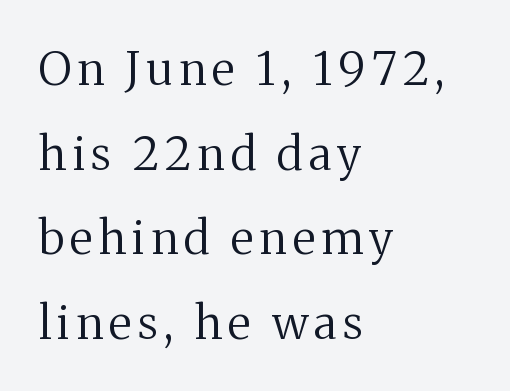
Q: Is the text bold? A: No.
Q: Is the text italic (slanted)? A: No, it is upright.
Q: Is the typeface a serif or a sans-serif typeface? A: Serif.
Q: Is the text underlined? A: No.
Q: How is the paragraph aligned? A: Left-aligned.
Q: Width (condensed, normal, or wide)? A: Normal.
Q: Stroke contrast? A: Medium.
Q: x-height? A: Medium.
Q: Monospaced? A: No.
